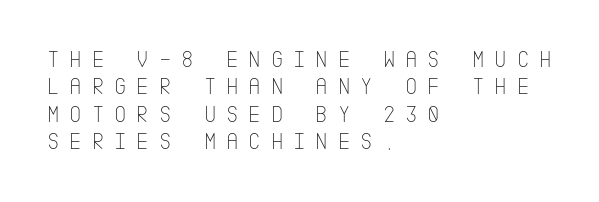
Q: Is the text bold? A: No.
Q: Is the text italic (slanted)? A: No, it is upright.
Q: Is the text underlined? A: No.
Q: How is the paragraph aligned? A: Left-aligned.
Q: Is the spacing between letters normal or unusually wide? A: Unusually wide.
Q: Is the spacing between lines tight, normal or loose? A: Tight.
